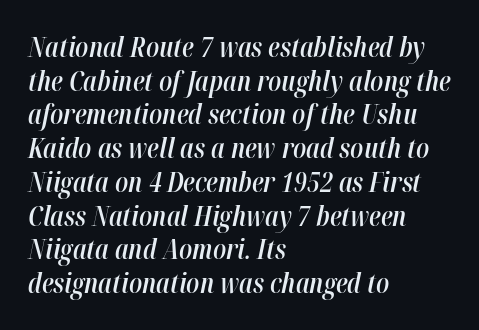
Its strokes are somewhat broadened, the hallmark of semibold type. Reading down the column, the eye jumps a familiar distance to each next line. Every character sits at an angle, as italics do. Descenders hang freely into open space.
